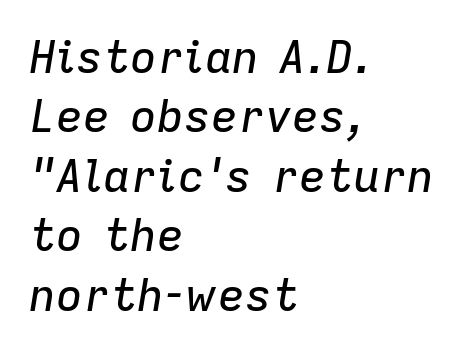
{"italic": "yes", "lean": "right", "slant_degrees": 9, "width": "normal", "stroke_contrast": "low", "x_height": "medium", "monospaced": "no", "underline": "no", "align": "left", "line_spacing": "normal", "line_spacing_ratio": 1.32, "letter_spacing": "normal", "letter_spacing_em": 0.0, "glyph_px": 45}
